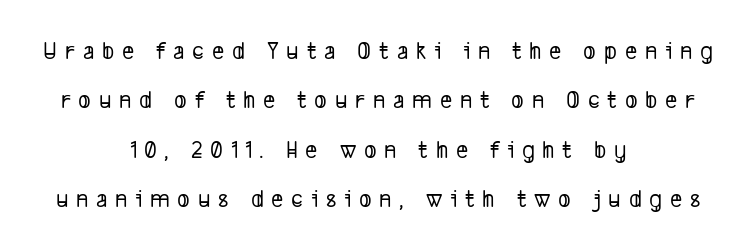
The image shows 26 px text type; set centered, loose line spacing (1.9x), unusually wide letter spacing (+0.3 em), not underlined.
